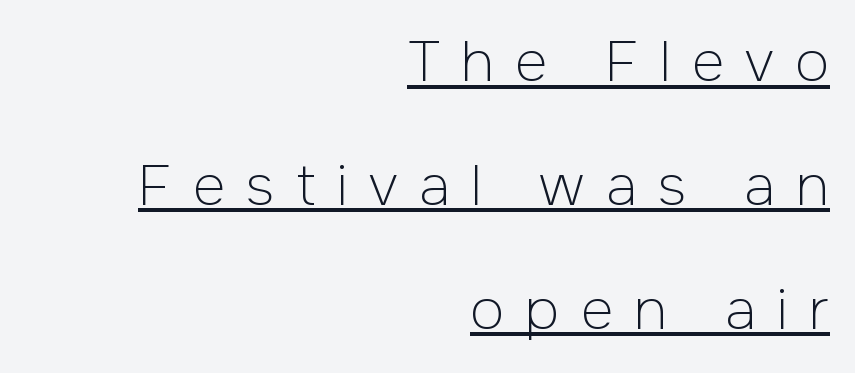
Q: Is the text bold? A: No.
Q: Is the text italic (slanted)? A: No, it is upright.
Q: Is the typeface a serif or a sans-serif typeface? A: Sans-serif.
Q: Is the text underlined? A: Yes.
Q: How is the paragraph aligned? A: Right-aligned.
Q: Is the spacing between letters normal or unusually wide? A: Unusually wide.
Q: Is the spacing between lines tight, normal or loose? A: Loose.
Q: Width (condensed, normal, or wide)? A: Normal.
Q: Stroke contrast? A: Low.
Q: x-height? A: Medium.
Q: Monospaced? A: No.
